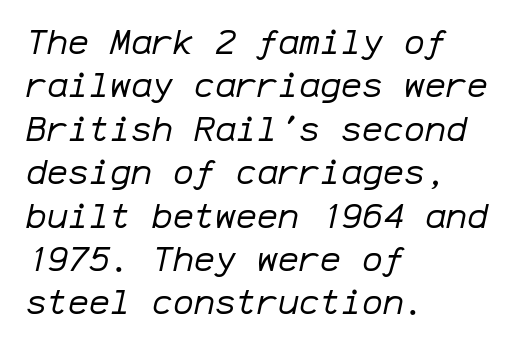
Style check: oblique. The typesetting does not lean heavy: it is not bold. Is this a fixed-width face? Yes — each glyph sits in an identical cell. Words float on clear page, feet unadorned. A classic flush-left, rag-right setting is used for this passage.
